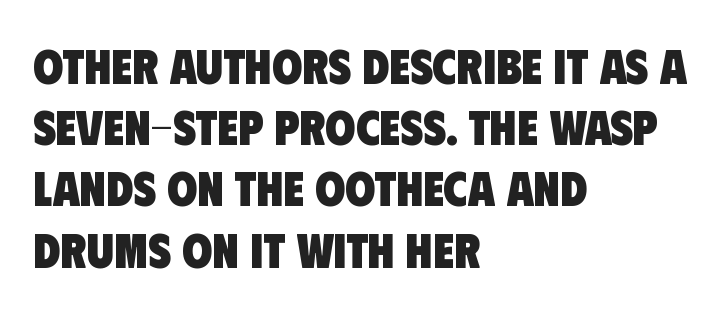
Q: Is the text bold? A: Yes.
Q: Is the typeface a serif or a sans-serif typeface? A: Sans-serif.
Q: Is the text underlined? A: No.
Q: How is the paragraph aligned? A: Left-aligned.
Q: Is the spacing between letters normal or unusually wide? A: Normal.
Q: Is the spacing between lines tight, normal or loose? A: Normal.
Q: Width (condensed, normal, or wide)? A: Condensed.
Q: Stroke contrast? A: Low.
Q: x-height? A: Large.
Q: Monospaced? A: No.
